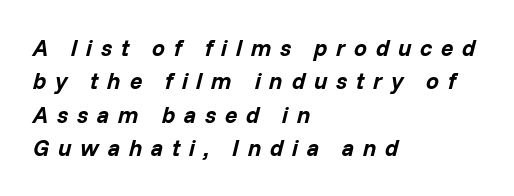
Q: Is the text bold? A: Yes.
Q: Is the text italic (slanted)? A: Yes, it leans right by about 14 degrees.
Q: Is the text underlined? A: No.
Q: How is the paragraph aligned? A: Left-aligned.
Q: Is the spacing between letters normal or unusually wide? A: Unusually wide.
Q: Is the spacing between lines tight, normal or loose? A: Normal.
